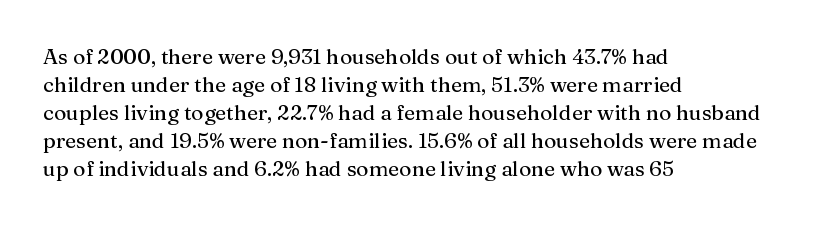
Q: Is the text italic (slanted)? A: No, it is upright.
Q: Is the text underlined? A: No.
Q: How is the paragraph aligned? A: Left-aligned.
Q: Is the spacing between letters normal or unusually wide? A: Normal.
Q: Is the spacing between lines tight, normal or loose? A: Normal.
